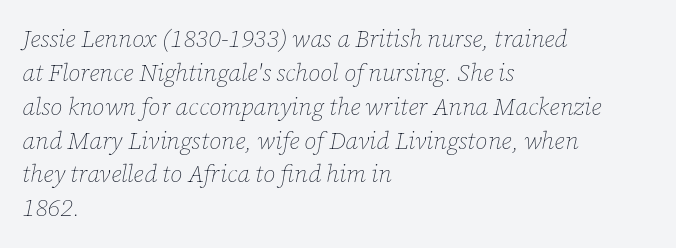
Q: Is the text bold? A: No.
Q: Is the text italic (slanted)? A: Yes, it leans right by about 12 degrees.
Q: Is the text underlined? A: No.
Q: How is the paragraph aligned? A: Left-aligned.
Q: Is the spacing between letters normal or unusually wide? A: Normal.
Q: Is the spacing between lines tight, normal or loose? A: Normal.
